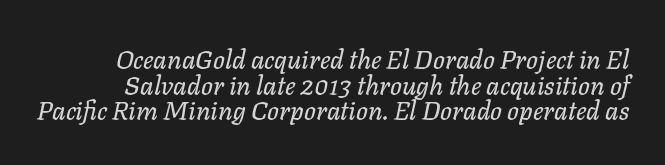
Q: Is the text italic (slanted)? A: Yes, it leans right by about 11 degrees.
Q: Is the text underlined? A: No.
Q: Is the spacing between letters normal or unusually wide? A: Normal.
Q: Is the spacing between lines tight, normal or loose? A: Tight.
